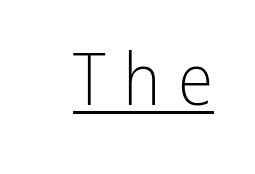
{"serif": "no", "italic": "no", "bold": "no", "weight": "light", "width": "condensed", "stroke_contrast": "low", "x_height": "medium", "monospaced": "no", "underline": "yes", "letter_spacing": "wide", "letter_spacing_em": 0.24, "glyph_px": 72}
